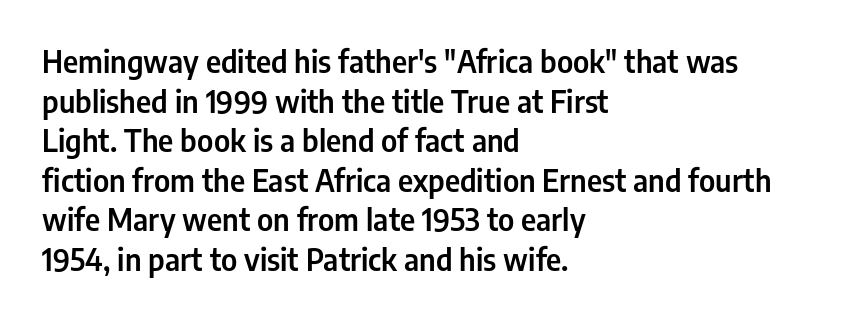
Q: Is the text italic (slanted)? A: No, it is upright.
Q: Is the typeface a serif or a sans-serif typeface? A: Sans-serif.
Q: Is the text underlined? A: No.
Q: How is the paragraph aligned? A: Left-aligned.
Q: Is the spacing between letters normal or unusually wide? A: Normal.
Q: Is the spacing between lines tight, normal or loose? A: Normal.
Q: Width (condensed, normal, or wide)? A: Condensed.
Q: Stroke contrast? A: Low.
Q: x-height? A: Medium.
Q: Monospaced? A: No.
